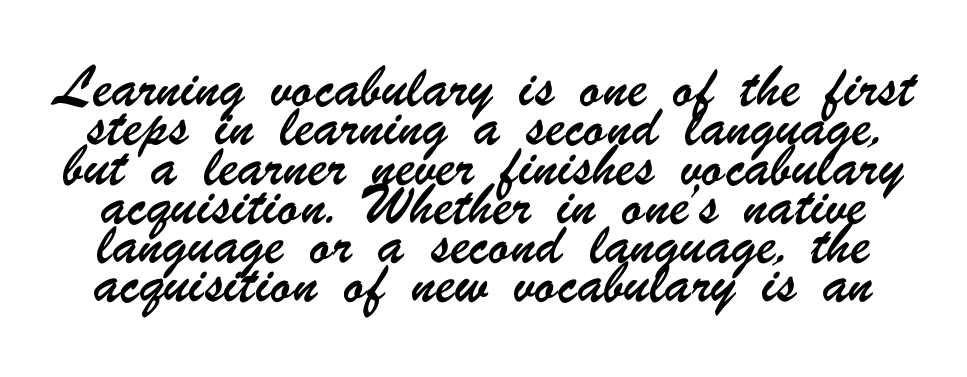
This sample uses plain, unmodified letter spacing. Clear beneath every line of the passage. Is there much room between lines? A standard amount, neither cramped nor airy.
